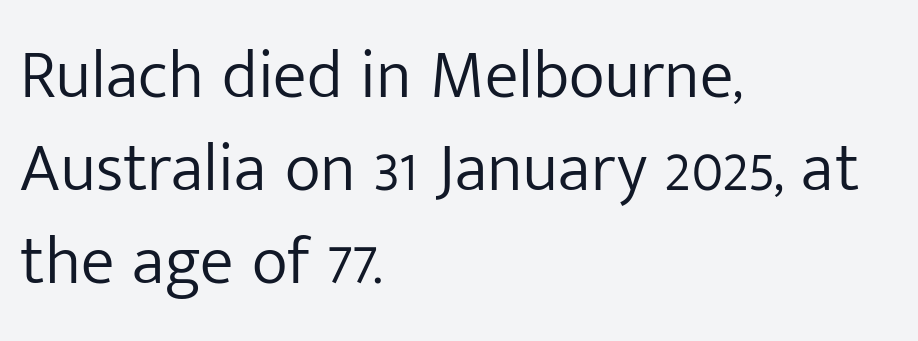
{"serif": "no", "italic": "no", "bold": "no", "weight": "light", "width": "normal", "stroke_contrast": "low", "x_height": "medium", "monospaced": "no", "underline": "no", "align": "left", "line_spacing": "normal", "line_spacing_ratio": 1.37, "letter_spacing": "normal", "letter_spacing_em": 0.0, "glyph_px": 68}
